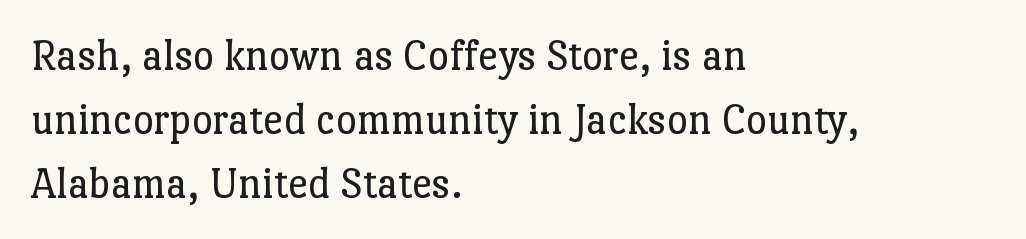
{"serif": "yes", "italic": "no", "bold": "no", "weight": "regular", "width": "normal", "stroke_contrast": "low", "x_height": "medium", "monospaced": "no", "underline": "no", "align": "left", "line_spacing": "normal", "line_spacing_ratio": 1.42, "letter_spacing": "normal", "letter_spacing_em": 0.0, "glyph_px": 45}
